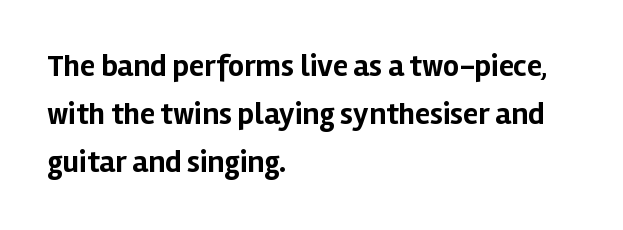
{"serif": "no", "italic": "no", "bold": "yes", "weight": "bold", "width": "normal", "stroke_contrast": "low", "x_height": "medium", "monospaced": "no", "underline": "no", "align": "left", "line_spacing": "normal", "line_spacing_ratio": 1.55, "letter_spacing": "normal", "letter_spacing_em": 0.0, "glyph_px": 31}
